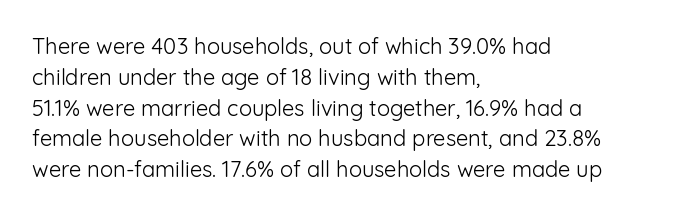
Summary of vertical rhythm: regular, with standard interline spacing. Short note: letters normally spaced. The font's upright variant was chosen for this text. Casual observation: everything's shoved over to the left.
